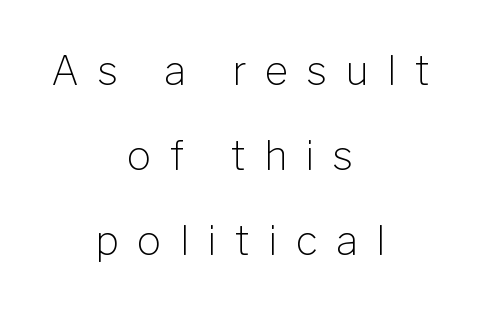
{"serif": "no", "italic": "no", "bold": "no", "weight": "light", "width": "normal", "stroke_contrast": "low", "x_height": "medium", "monospaced": "no", "underline": "no", "align": "center", "line_spacing": "loose", "line_spacing_ratio": 2.12, "letter_spacing": "wide", "letter_spacing_em": 0.47, "glyph_px": 40}
